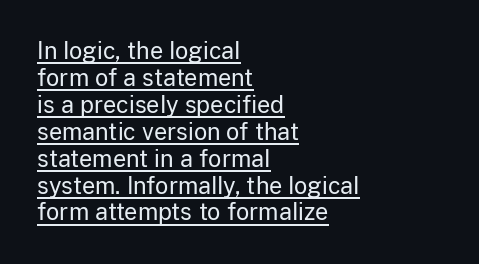
{"italic": "no", "bold": "no", "underline": "yes", "align": "left", "line_spacing_ratio": 1.17, "letter_spacing": "normal", "letter_spacing_em": 0.0, "glyph_px": 23}
